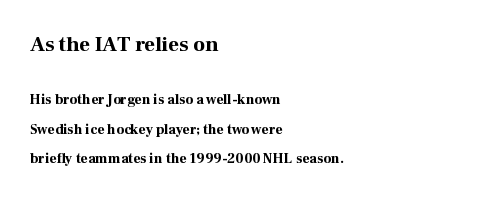
A roman cut, with each character standing at attention. Does the leading feel generous? Absolutely, it's lavish. Stroke thickness is high; the sample reads as a true bold. The space directly below the letters is spotless.
